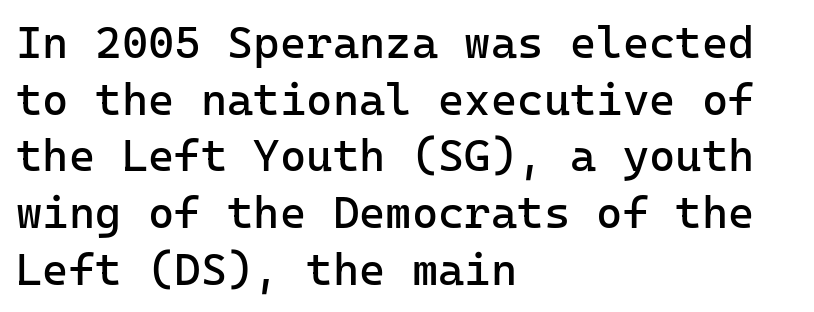
{"serif": "no", "italic": "no", "bold": "no", "weight": "regular", "width": "normal", "stroke_contrast": "low", "x_height": "medium", "monospaced": "yes", "underline": "no", "align": "left", "line_spacing": "normal", "line_spacing_ratio": 1.26, "letter_spacing": "normal", "letter_spacing_em": 0.0, "glyph_px": 45}
